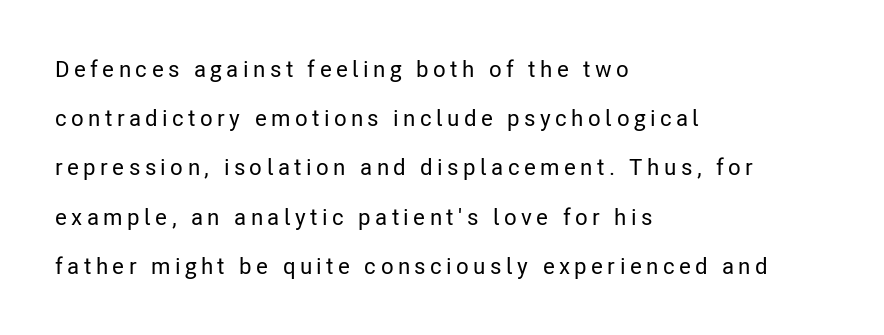
Has an underline been added? It has not. Notice how the passage keeps a crisp vertical edge on the left only. Students, observe: this is what heavily led, spacious text looks like. You can tell it's not italic because the verticals are truly vertical.
